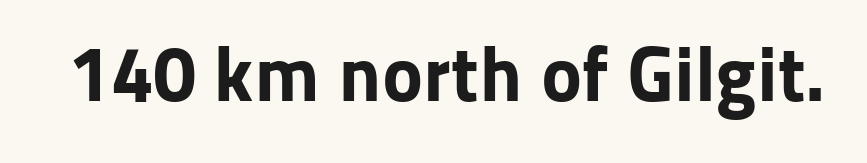
{"serif": "no", "italic": "no", "bold": "yes", "weight": "bold", "width": "normal", "stroke_contrast": "low", "x_height": "medium", "monospaced": "no", "underline": "no", "letter_spacing": "normal", "letter_spacing_em": 0.0, "glyph_px": 78}
